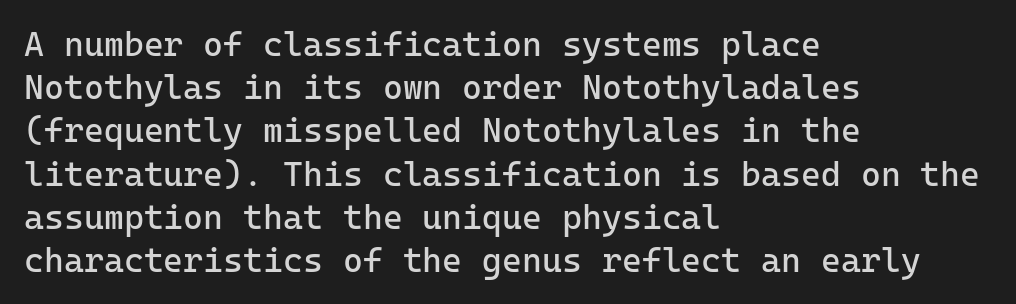
A bare baseline throughout the passage. In CSS terms this would be text-align: left. Nothing heavy about these letters — not bold at all. This sample has the even, mechanical cadence of fixed-width lettering.
